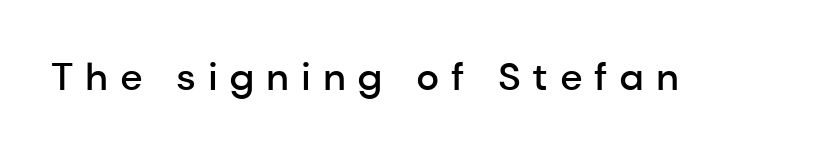
{"serif": "no", "italic": "no", "bold": "semi", "weight": "semibold", "width": "normal", "stroke_contrast": "low", "x_height": "medium", "monospaced": "no", "underline": "no", "letter_spacing": "wide", "letter_spacing_em": 0.3, "glyph_px": 39}
